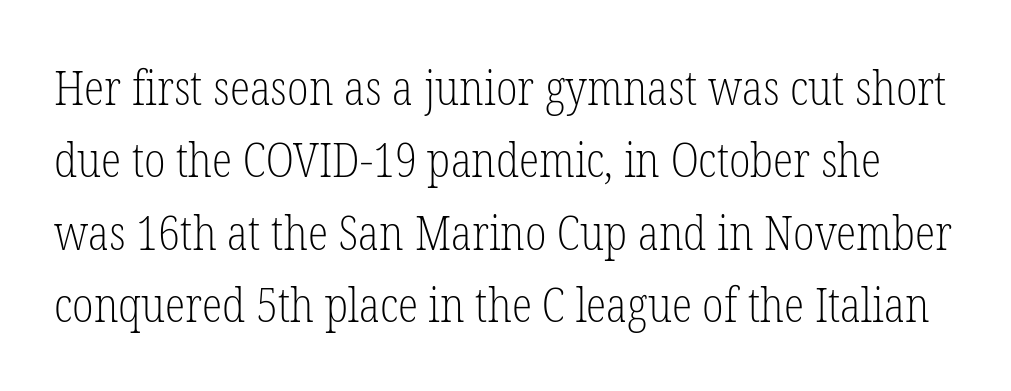
{"serif": "yes", "italic": "no", "bold": "no", "weight": "light", "width": "condensed", "stroke_contrast": "low", "x_height": "medium", "monospaced": "no", "underline": "no", "line_spacing": "normal", "line_spacing_ratio": 1.54, "letter_spacing": "normal", "letter_spacing_em": 0.0, "glyph_px": 47}
